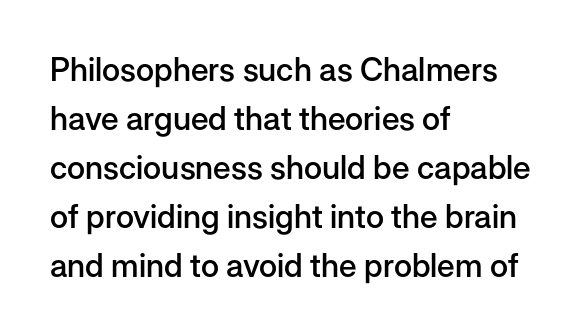
Q: Is the text bold? A: Semi-bold.
Q: Is the text italic (slanted)? A: No, it is upright.
Q: Is the typeface a serif or a sans-serif typeface? A: Sans-serif.
Q: Is the text underlined? A: No.
Q: How is the paragraph aligned? A: Left-aligned.
Q: Is the spacing between letters normal or unusually wide? A: Normal.
Q: Is the spacing between lines tight, normal or loose? A: Normal.
Q: Width (condensed, normal, or wide)? A: Normal.
Q: Stroke contrast? A: Low.
Q: x-height? A: Medium.
Q: Monospaced? A: No.
